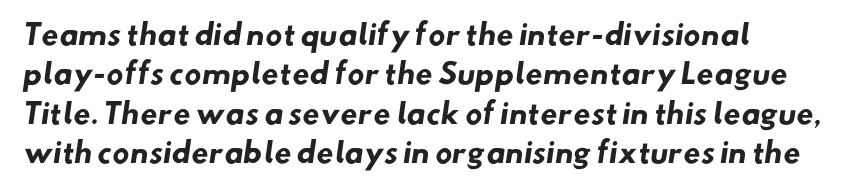
{"serif": "no", "bold": "yes", "weight": "heavy", "width": "normal", "stroke_contrast": "low", "x_height": "small", "monospaced": "no", "underline": "no", "align": "left", "line_spacing": "normal", "line_spacing_ratio": 1.41, "letter_spacing": "normal", "letter_spacing_em": 0.0, "glyph_px": 28}
